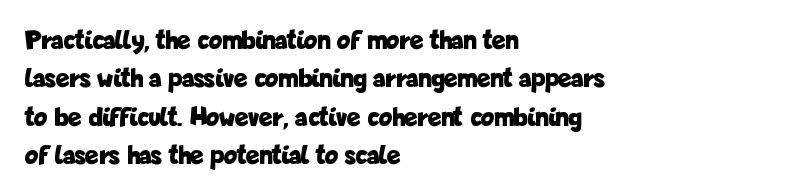
{"serif": "no", "italic": "no", "bold": "yes", "weight": "bold", "width": "condensed", "stroke_contrast": "low", "x_height": "medium", "monospaced": "no", "underline": "no", "align": "left", "line_spacing": "normal", "line_spacing_ratio": 1.37, "letter_spacing": "normal", "letter_spacing_em": 0.0, "glyph_px": 28}
